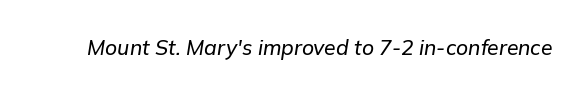
Looking at the ascenders, they clearly lean. Underlining? Definitely not there. The passage shown has conventional tracking throughout.
